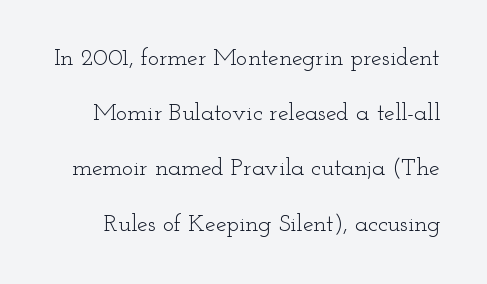
The image shows 24 px text type, upright; set loose line spacing (2.3x), normal letter spacing, not underlined.
